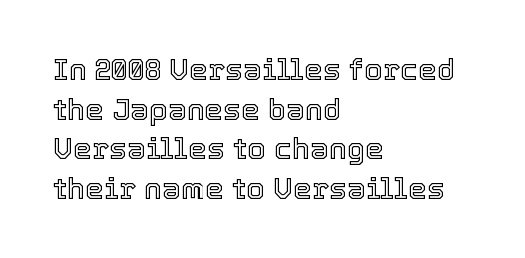
The image shows 30 px text type, upright; set left-aligned, normal line spacing (1.32x), normal letter spacing, not underlined; a medium x-height.
